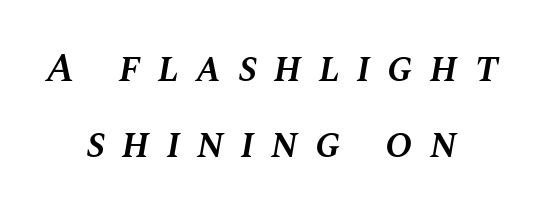
Q: Is the text bold? A: Semi-bold.
Q: Is the text italic (slanted)? A: Yes, it leans right by about 10 degrees.
Q: Is the text underlined? A: No.
Q: How is the paragraph aligned? A: Centered.
Q: Is the spacing between letters normal or unusually wide? A: Unusually wide.
Q: Width (condensed, normal, or wide)? A: Normal.
Q: Stroke contrast? A: Medium.
Q: x-height? A: Large.
Q: Monospaced? A: No.
